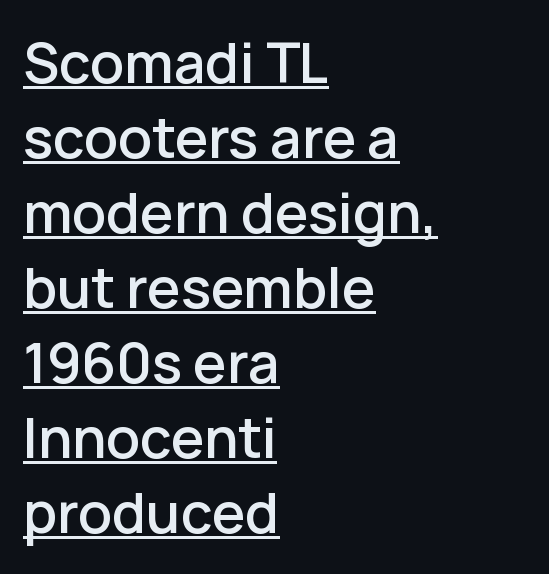
{"serif": "no", "italic": "no", "width": "normal", "stroke_contrast": "low", "x_height": "medium", "monospaced": "no", "underline": "yes", "align": "left", "line_spacing": "normal", "line_spacing_ratio": 1.34, "letter_spacing": "normal", "letter_spacing_em": 0.0, "glyph_px": 56}
